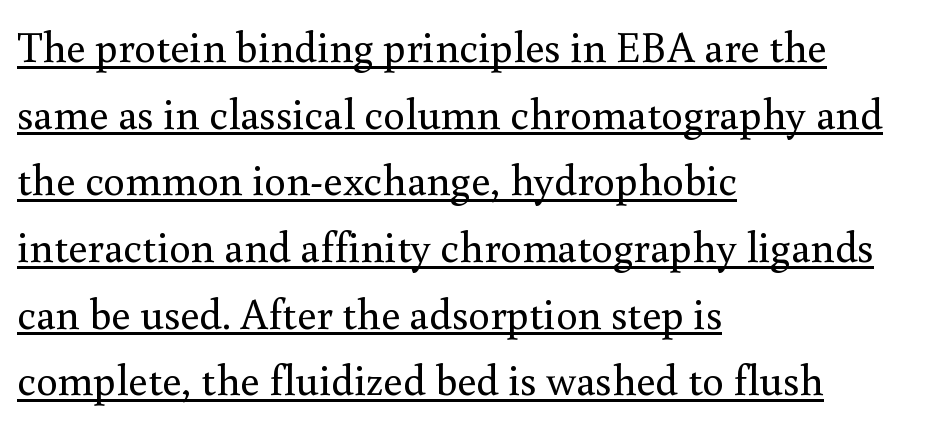
The image shows 43 px regular-weight serif type, upright; set left-aligned, normal line spacing (1.55x), normal letter spacing, underlined; medium stroke contrast and a small x-height.
